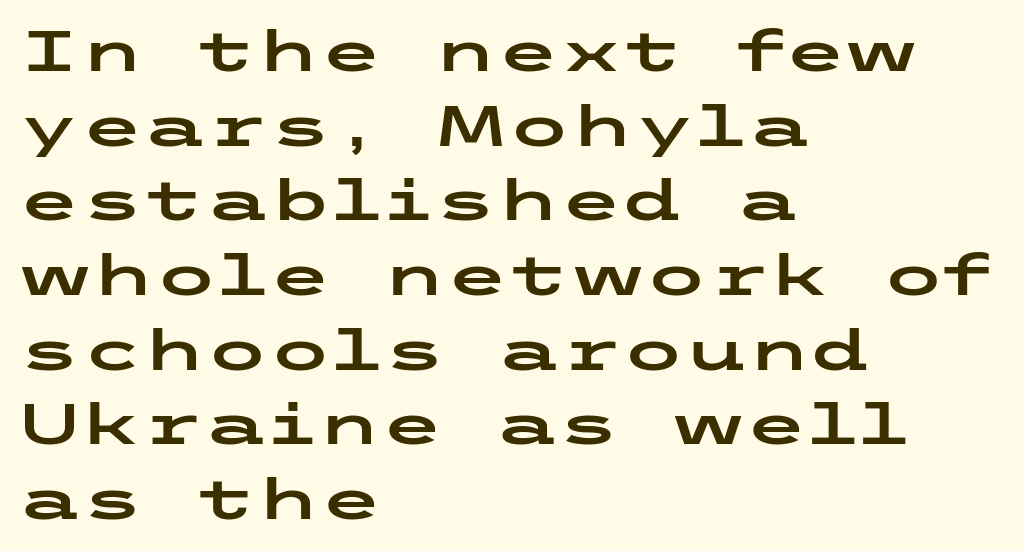
{"serif": "no", "italic": "no", "width": "wide", "stroke_contrast": "low", "x_height": "medium", "underline": "no", "align": "left", "line_spacing": "normal", "line_spacing_ratio": 1.31, "letter_spacing": "normal", "letter_spacing_em": 0.0, "glyph_px": 57}
